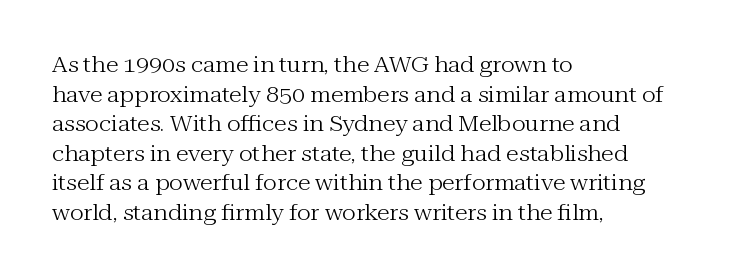
Q: Is the text bold? A: No.
Q: Is the text italic (slanted)? A: No, it is upright.
Q: Is the text underlined? A: No.
Q: How is the paragraph aligned? A: Left-aligned.
Q: Is the spacing between letters normal or unusually wide? A: Normal.
Q: Is the spacing between lines tight, normal or loose? A: Normal.
